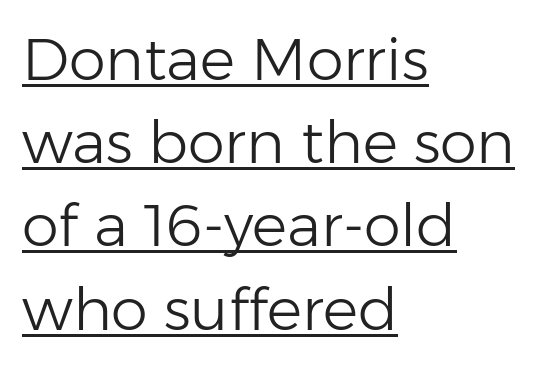
Stem width sits at or under what a default text font uses. A sans-serif font was chosen for this passage. The letters advance in unequal steps, a hallmark of proportional type. Look at the tracking — it's just the regular setting, nothing added. Horizontal alignment here is leftward, the default for most running prose. Compared with undecorated copy, this sample adds a rule below the words.
